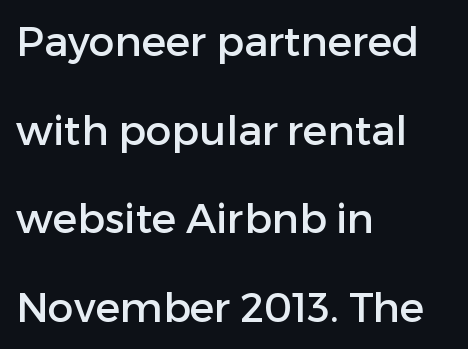
The image shows 41 px sans-serif type, upright; set left-aligned, loose line spacing (2.16x), normal letter spacing, not underlined; low stroke contrast and a medium x-height.
